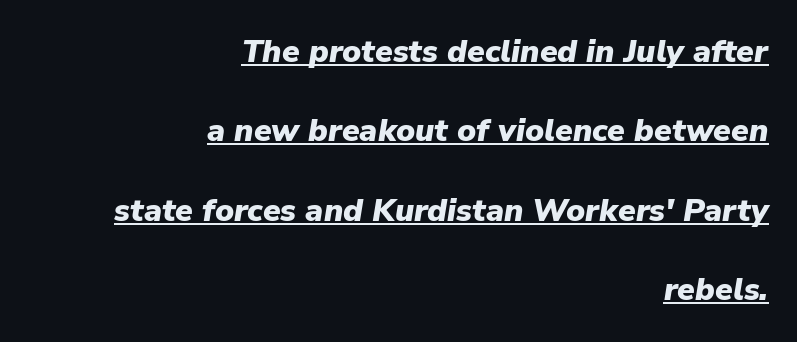
The specimen includes a rule beneath the text block's lines. How would I describe the line gaps? Wide and relaxed. Strong, thick strokes mark this as bold type. Leftover space on each line is placed entirely before the opening word. These lines are rendered in a variable-pitch font. The font's italic variant was chosen for this text.
